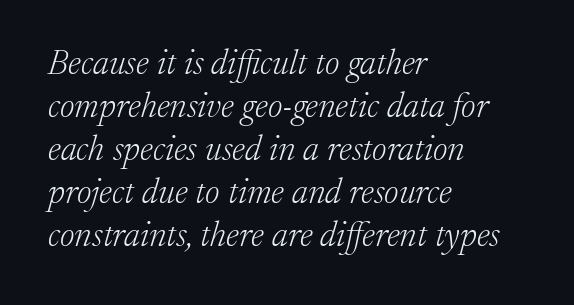
The text block is weighted toward the left margin, trailing off unevenly rightward. The letters carry serifs — small finishing strokes at the ends of their stems. These lines keep a tight, regular rhythm from letter to letter. Rule under the text: the space is simply empty. Ink coverage per letter is moderate at most. Each letter keeps its own natural width here, so spacing adapts to shape.
